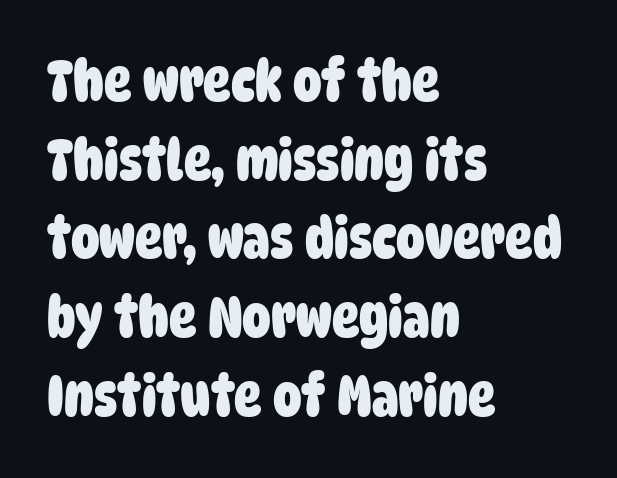
Look at the bottom of the vertical strokes: they stop flat, with no serifs. Bold? Absolutely — the strokes are thick and heavy. This rendering leaves character spacing at its baseline value. The passage shown is typed in a proportional face where columns would drift. Horizontal bands of white between lines are of average thickness. The rag falls on the right side of this text block.
